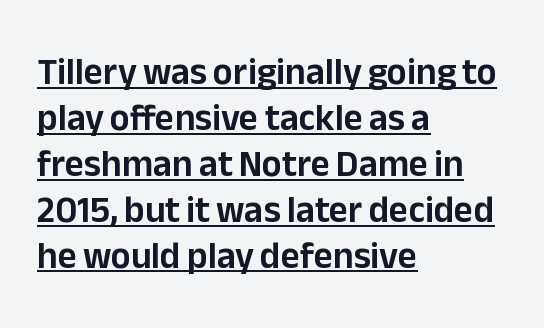
{"serif": "no", "italic": "no", "width": "normal", "stroke_contrast": "low", "x_height": "medium", "monospaced": "no", "underline": "yes", "align": "left", "line_spacing_ratio": 1.24, "letter_spacing": "normal", "letter_spacing_em": 0.0, "glyph_px": 37}
